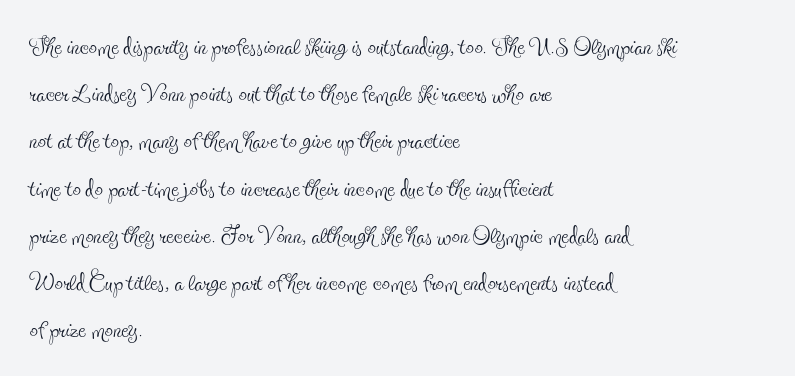
{"serif": "yes", "bold": "no", "weight": "thin", "width": "condensed", "x_height": "small", "monospaced": "no", "underline": "no", "align": "left", "line_spacing": "normal", "line_spacing_ratio": 1.43, "letter_spacing": "normal", "letter_spacing_em": 0.0, "glyph_px": 33}
